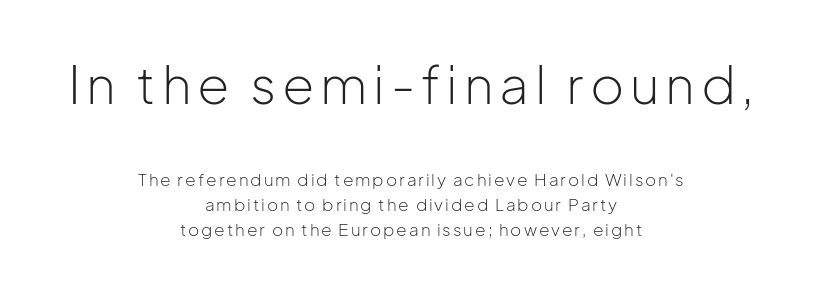
{"serif": "no", "italic": "no", "bold": "no", "weight": "light", "width": "normal", "stroke_contrast": "low", "x_height": "medium", "monospaced": "no", "underline": "no", "align": "center", "line_spacing": "normal", "line_spacing_ratio": 1.47, "larger_block": "first", "size_ratio": 3.06, "glyph_px": 52}
